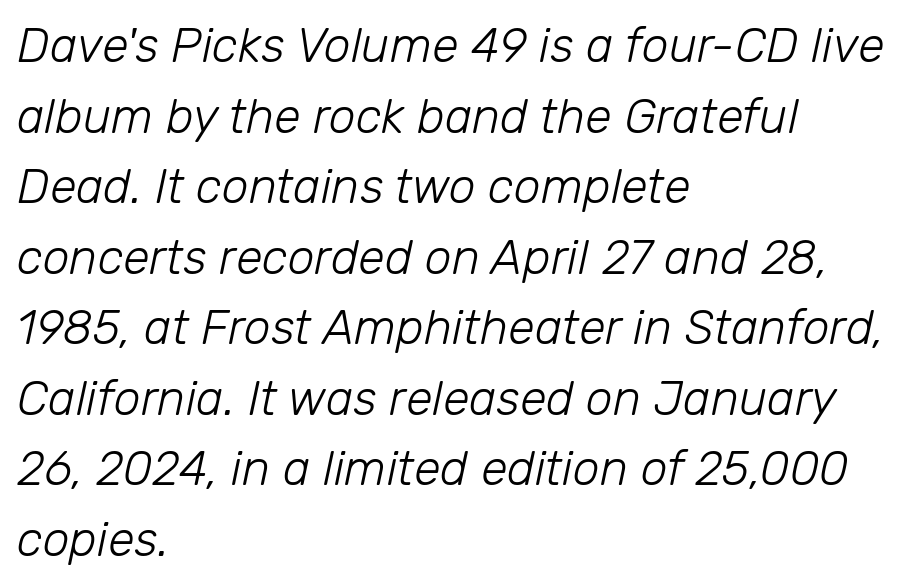
Weight: in the light-to-regular range. Designer's note — italics engaged. A typesetter would call this proportional, since set widths differ per character. Default kerning and tracking; the words read as compact shapes.
